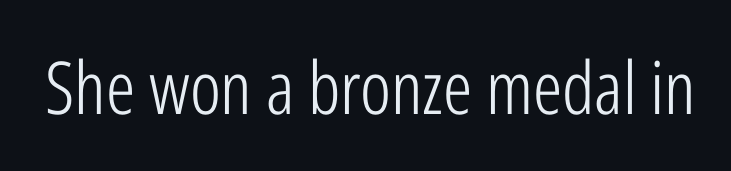
{"serif": "no", "italic": "no", "bold": "no", "weight": "light", "width": "condensed", "stroke_contrast": "low", "x_height": "medium", "monospaced": "no", "underline": "no", "letter_spacing": "normal", "letter_spacing_em": 0.0, "glyph_px": 73}
